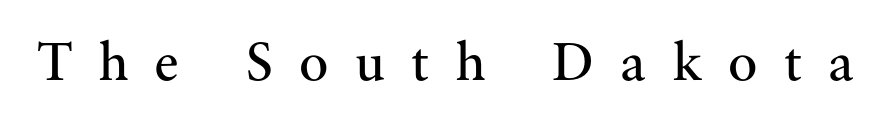
Anything drawn beneath the words? Only blank space. The letters look calm and open, with moderate or lighter stems. Observe the serifs anchoring each vertical stroke in this sample. Glyph-to-glyph distance is far greater than everyday printed text. Varying glyph widths throughout — classic text-font behaviour.
